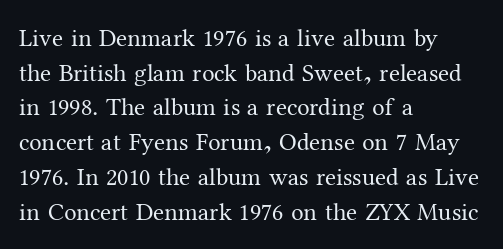
The letters stand straight up with perfectly vertical stems. The typesetter chose a ragged-right arrangement here. What's the leading like? Ordinary, nothing unusual. Nothing unusual about the tracking: characters are spaced as the font intends. Is the stroke heavy? The answer is a plain regular-or-lighter.
